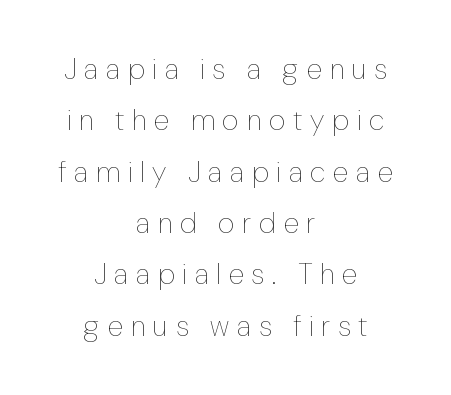
Q: Is the text bold? A: No.
Q: Is the text italic (slanted)? A: No, it is upright.
Q: Is the text underlined? A: No.
Q: How is the paragraph aligned? A: Centered.
Q: Is the spacing between letters normal or unusually wide? A: Unusually wide.
Q: Width (condensed, normal, or wide)? A: Condensed.
Q: Stroke contrast? A: Low.
Q: x-height? A: Medium.
Q: Monospaced? A: No.
